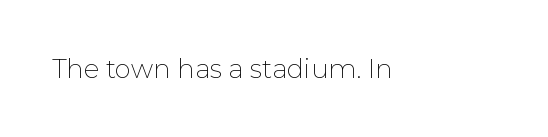
The image shows 26 px text type, upright; set normal letter spacing, not underlined.
